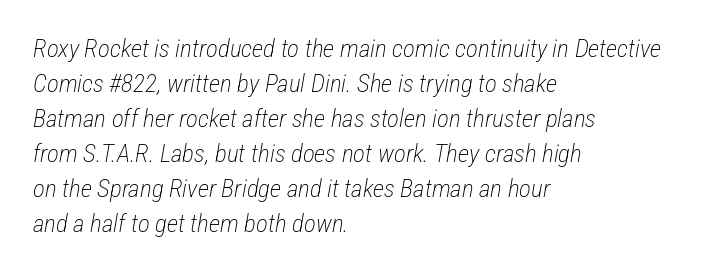
The image shows 25 px text type, italic (leaning right); set left-aligned, normal line spacing (1.4x), normal letter spacing, not underlined.
